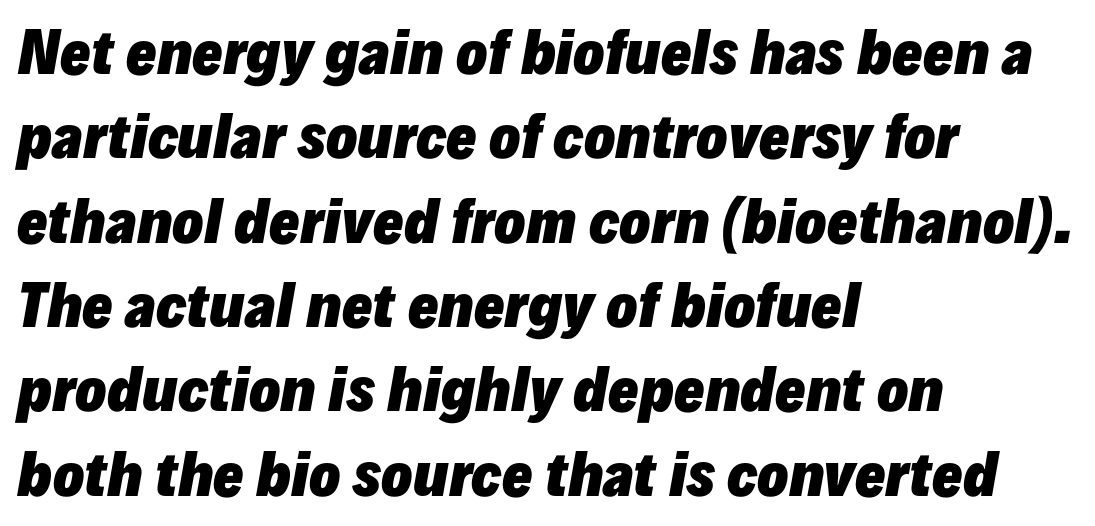
Q: Is the text bold? A: Yes.
Q: Is the text italic (slanted)? A: Yes, it leans right by about 10 degrees.
Q: Is the text underlined? A: No.
Q: How is the paragraph aligned? A: Left-aligned.
Q: Is the spacing between letters normal or unusually wide? A: Normal.
Q: Is the spacing between lines tight, normal or loose? A: Normal.
Q: Width (condensed, normal, or wide)? A: Normal.
Q: Stroke contrast? A: Low.
Q: x-height? A: Medium.
Q: Monospaced? A: No.
